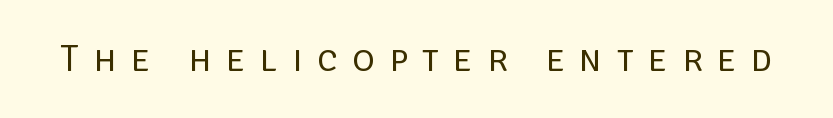
The image shows 38 px regular-weight sans-serif type, upright; set unusually wide letter spacing (+0.39 em), not underlined; low stroke contrast and a large x-height.
